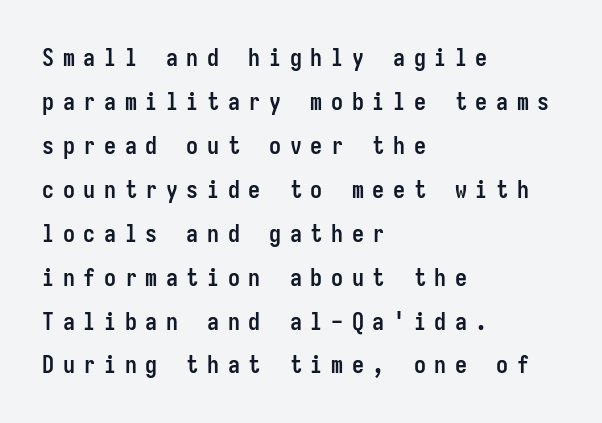
The image shows 24 px bold type, upright; set left-aligned, line spacing 1.83x, unusually wide letter spacing (+0.36 em), not underlined.
